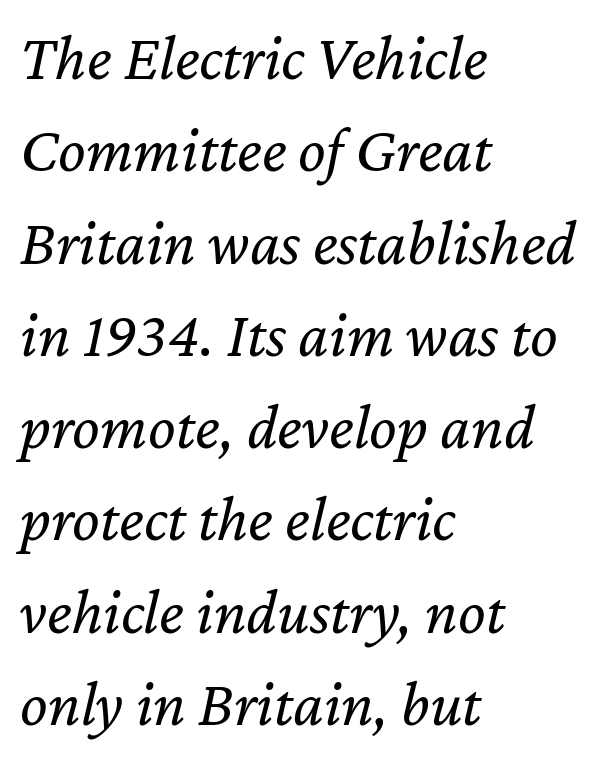
Beneath every word, the page is bare. Spacing verdict: proportional, widths tailored to each character. One glance says typical: line gaps are just what's usual. Letters have the restrained weight of plain body copy at most.
